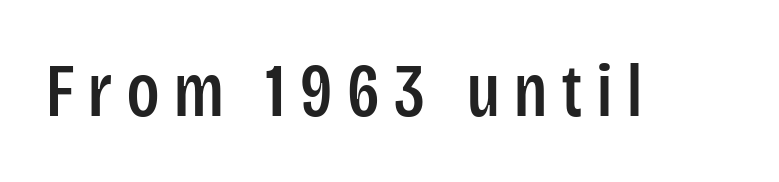
Q: Is the text italic (slanted)? A: No, it is upright.
Q: Is the typeface a serif or a sans-serif typeface? A: Sans-serif.
Q: Is the text underlined? A: No.
Q: Width (condensed, normal, or wide)? A: Condensed.
Q: Stroke contrast? A: Low.
Q: x-height? A: Large.
Q: Monospaced? A: No.
